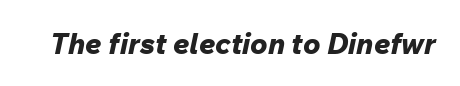
Q: Is the text bold? A: Yes.
Q: Is the text italic (slanted)? A: Yes, it leans right by about 12 degrees.
Q: Is the text underlined? A: No.
Q: Is the spacing between letters normal or unusually wide? A: Normal.
Q: Width (condensed, normal, or wide)? A: Normal.
Q: Stroke contrast? A: Low.
Q: x-height? A: Medium.
Q: Monospaced? A: No.
